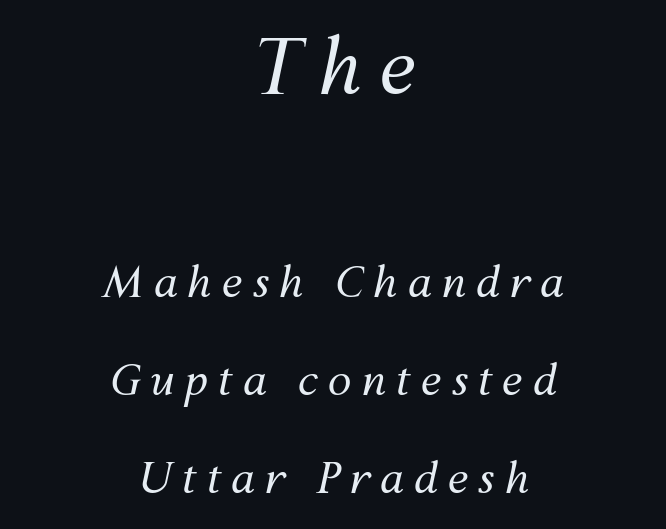
The zone under the glyphs is completely vacant. Every row of glyphs is offset so its center matches the block's center. Typesetter's note — upper block bumped up in size, lower block left smaller. Quick note: italic. Unbolded letterforms with no extra heft. The rendering uses natural spacing where letterforms have individual widths.
